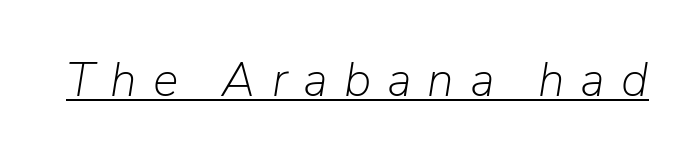
This sample has the flowing, uneven cadence of proportional lettering. When letters slant like this, we call the style italic. The specimen includes a rule beneath the text block's lines. Each word looks stretched out because of the extra space between its letters. Stems and bowls with no extra thickness — not bold.
